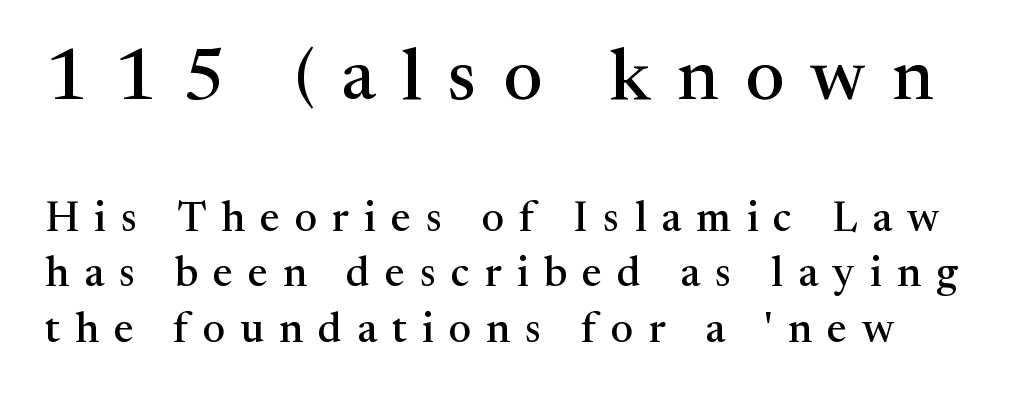
{"serif": "yes", "italic": "no", "width": "normal", "stroke_contrast": "medium", "x_height": "medium", "monospaced": "no", "underline": "no", "line_spacing": "normal", "line_spacing_ratio": 1.32, "letter_spacing": "wide", "letter_spacing_em": 0.36, "larger_block": "first", "size_ratio": 1.74, "glyph_px": 73}
